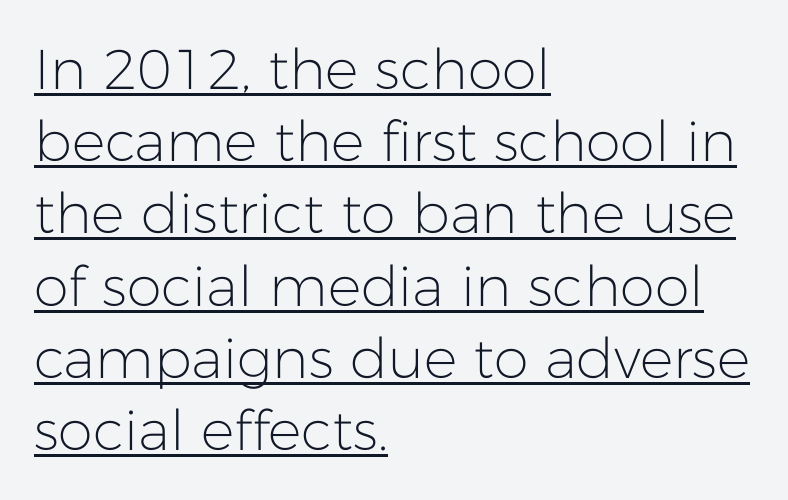
Q: Is the text bold? A: No.
Q: Is the text italic (slanted)? A: No, it is upright.
Q: Is the typeface a serif or a sans-serif typeface? A: Sans-serif.
Q: Is the text underlined? A: Yes.
Q: How is the paragraph aligned? A: Left-aligned.
Q: Is the spacing between letters normal or unusually wide? A: Normal.
Q: Is the spacing between lines tight, normal or loose? A: Normal.
Q: Width (condensed, normal, or wide)? A: Normal.
Q: Stroke contrast? A: Low.
Q: x-height? A: Medium.
Q: Monospaced? A: No.
